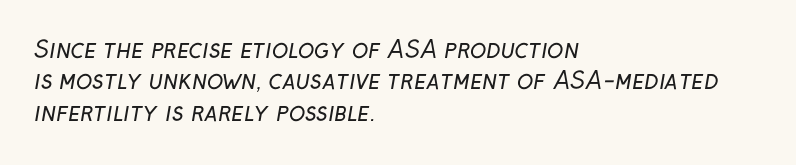
{"bold": "no", "underline": "no", "align": "left", "line_spacing": "normal", "line_spacing_ratio": 1.31, "letter_spacing": "normal", "letter_spacing_em": 0.0, "glyph_px": 24}
